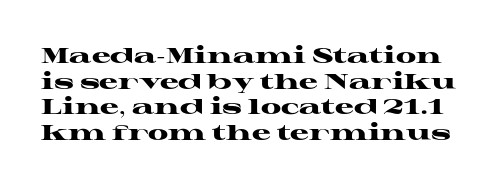
The image shows 21 px bold type, upright; set line spacing 1.22x, normal letter spacing, not underlined.
